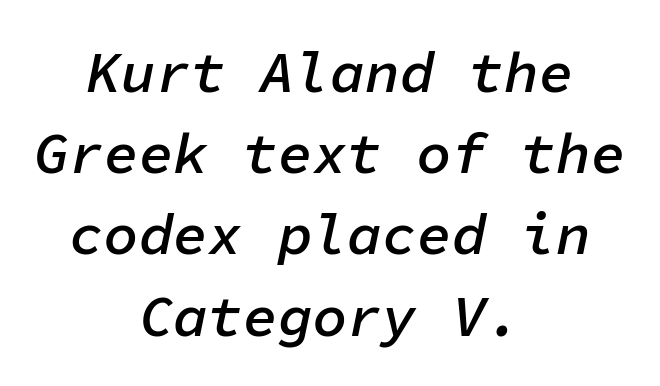
The image shows 58 px semibold type, italic (leaning right), monospaced; set centered, normal line spacing (1.4x), normal letter spacing, not underlined; low stroke contrast and a medium x-height.
